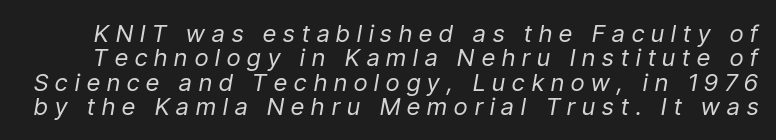
Does the leading feel generous? Not at all — it's pinched. The foot of each line stays bare and open. Each stroke keeps to a modest, everyday thickness or less. Emphasis-style slanted type is in use.
